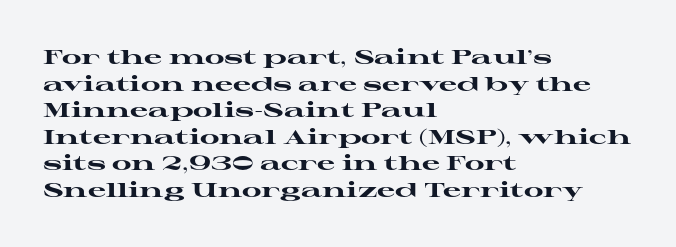
The typography opts for an upright posture over an oblique one. A classic flush-left, rag-right setting is used for this passage. Words appear dense and cohesive because spacing is normal. A full-strength bold gives these letters their thick strokes. Rule under the text: the space is simply empty.
